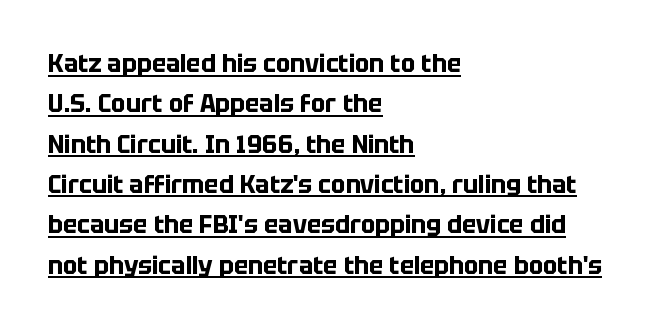
Q: Is the text bold? A: Yes.
Q: Is the text italic (slanted)? A: No, it is upright.
Q: Is the text underlined? A: Yes.
Q: How is the paragraph aligned? A: Left-aligned.
Q: Is the spacing between letters normal or unusually wide? A: Normal.
Q: Is the spacing between lines tight, normal or loose? A: Normal.
